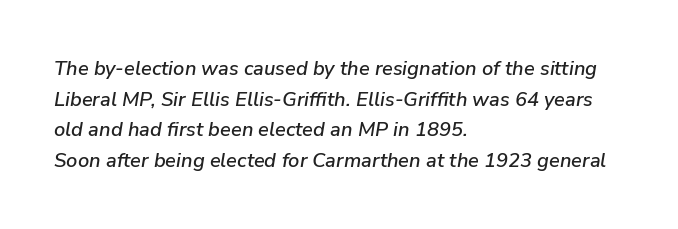
Q: Is the text italic (slanted)? A: Yes, it leans right by about 9 degrees.
Q: Is the text underlined? A: No.
Q: How is the paragraph aligned? A: Left-aligned.
Q: Is the spacing between letters normal or unusually wide? A: Normal.
Q: Is the spacing between lines tight, normal or loose? A: Normal.
